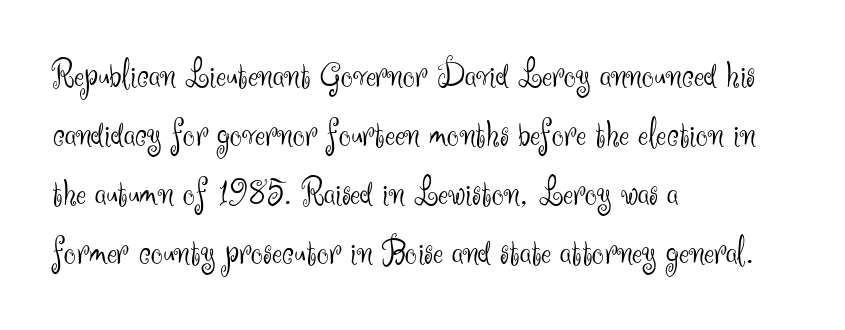
In CSS terms this would be text-align: left. Posture: straight, roman, zero tilt. The block of text has a typical density, with ordinary space between rows. A clean baseline with only descenders dipping below it. Unlike a traditional serif, this face leaves its strokes unadorned.
